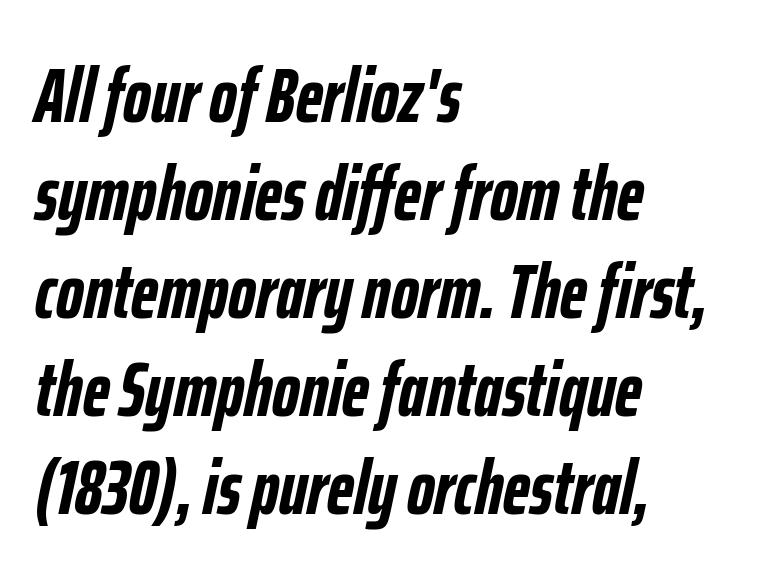
The image shows 76 px semibold, condensed type, italic (leaning right); set left-aligned, normal line spacing (1.29x), normal letter spacing, not underlined; low stroke contrast and a medium x-height.
